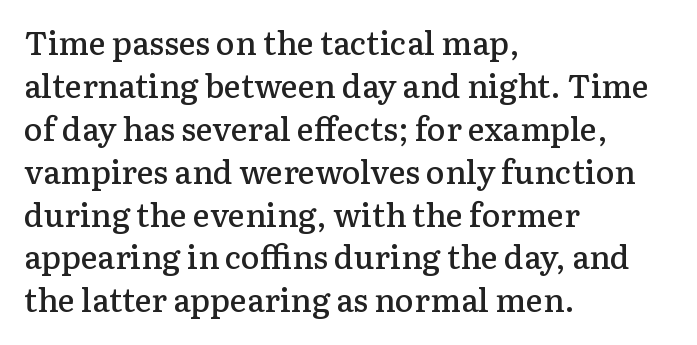
Q: Is the text bold? A: Semi-bold.
Q: Is the text italic (slanted)? A: No, it is upright.
Q: Is the typeface a serif or a sans-serif typeface? A: Serif.
Q: Is the text underlined? A: No.
Q: How is the paragraph aligned? A: Left-aligned.
Q: Is the spacing between letters normal or unusually wide? A: Normal.
Q: Is the spacing between lines tight, normal or loose? A: Normal.
Q: Width (condensed, normal, or wide)? A: Normal.
Q: Stroke contrast? A: Low.
Q: x-height? A: Medium.
Q: Monospaced? A: No.
